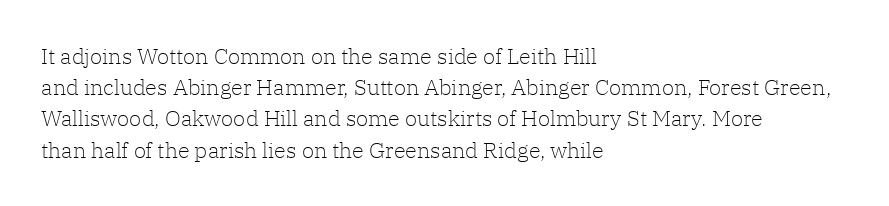
{"italic": "no", "bold": "no", "underline": "no", "align": "left", "line_spacing": "normal", "line_spacing_ratio": 1.42, "letter_spacing": "normal", "letter_spacing_em": 0.0, "glyph_px": 22}
